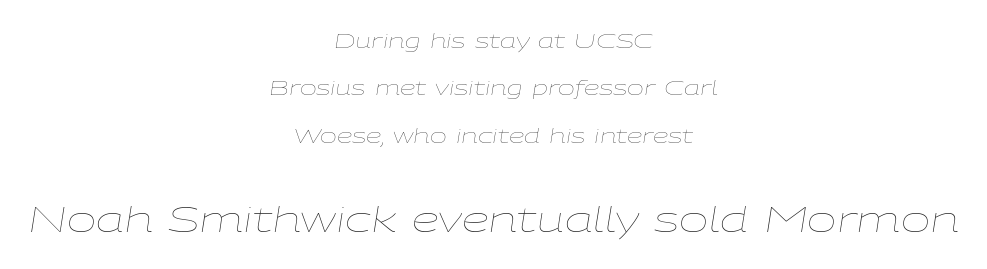
{"italic": "yes", "lean": "right", "slant_degrees": 9, "bold": "no", "weight": "thin", "width": "wide", "stroke_contrast": "low", "x_height": "medium", "monospaced": "no", "underline": "no", "align": "center", "line_spacing": "loose", "line_spacing_ratio": 2.37, "letter_spacing": "normal", "letter_spacing_em": 0.0, "larger_block": "second", "size_ratio": 1.75, "glyph_px": 35}
